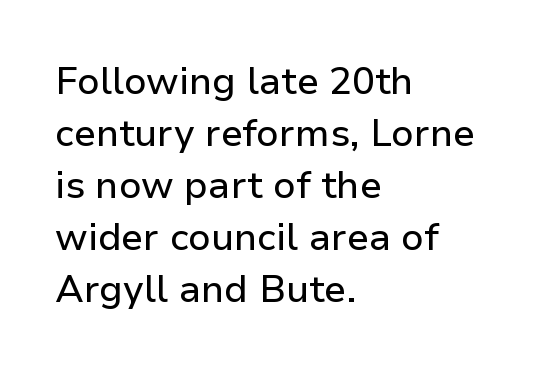
The image shows 38 px sans-serif type, upright; set left-aligned, normal line spacing (1.37x), normal letter spacing, not underlined; low stroke contrast and a medium x-height.
